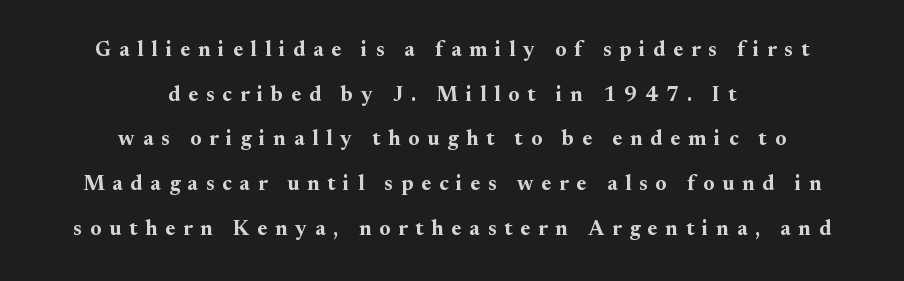
{"italic": "no", "bold": "yes", "underline": "no", "align": "center", "line_spacing": "loose", "line_spacing_ratio": 2.13, "letter_spacing": "wide", "letter_spacing_em": 0.38, "glyph_px": 21}
